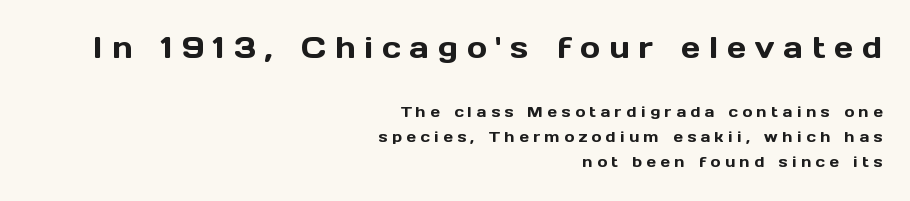
{"serif": "no", "italic": "no", "width": "normal", "x_height": "medium", "monospaced": "no", "underline": "no", "align": "right", "line_spacing": "normal", "line_spacing_ratio": 1.67, "letter_spacing": "wide", "letter_spacing_em": 0.3, "larger_block": "first", "size_ratio": 2.0, "glyph_px": 30}
